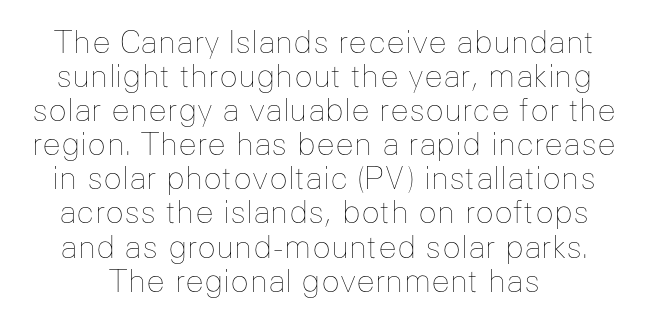
The image shows 31 px thin type, upright; set tight line spacing (1.1x), normal letter spacing, not underlined; low stroke contrast and a medium x-height.
